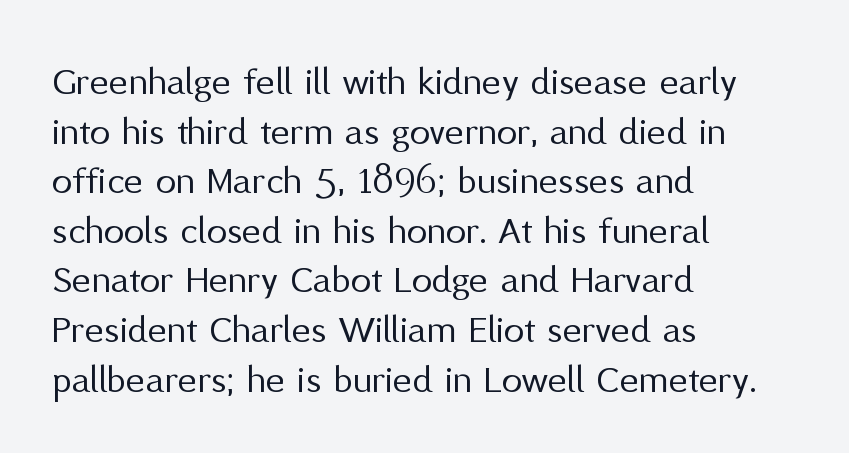
{"serif": "no", "italic": "no", "bold": "no", "weight": "regular", "width": "normal", "stroke_contrast": "medium", "x_height": "medium", "monospaced": "no", "underline": "no", "align": "left", "line_spacing_ratio": 1.21, "letter_spacing": "normal", "letter_spacing_em": 0.0, "glyph_px": 41}
